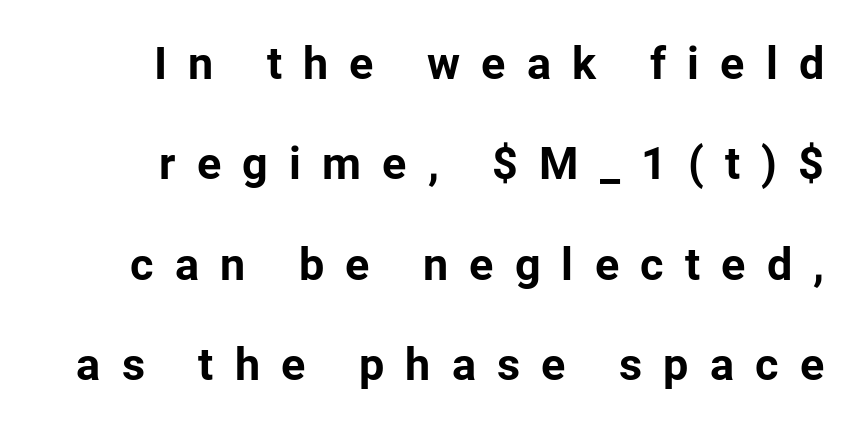
The image shows 45 px bold sans-serif type, upright; set loose line spacing (2.23x), unusually wide letter spacing (+0.47 em), not underlined; low stroke contrast and a medium x-height.
